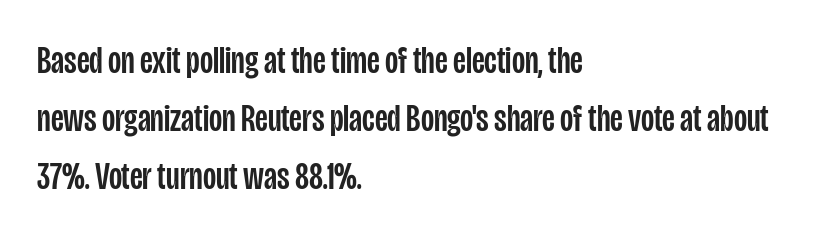
The image shows 38 px condensed sans-serif type, upright; set left-aligned, normal line spacing (1.52x), normal letter spacing, not underlined; low stroke contrast and a large x-height.
